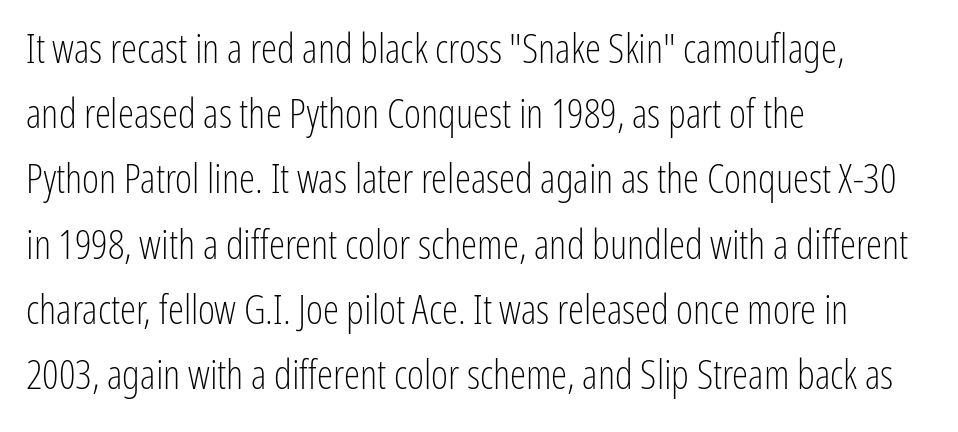
Q: Is the text bold? A: No.
Q: Is the text italic (slanted)? A: No, it is upright.
Q: Is the typeface a serif or a sans-serif typeface? A: Sans-serif.
Q: Is the text underlined? A: No.
Q: How is the paragraph aligned? A: Left-aligned.
Q: Is the spacing between letters normal or unusually wide? A: Normal.
Q: Is the spacing between lines tight, normal or loose? A: Normal.
Q: Width (condensed, normal, or wide)? A: Condensed.
Q: Stroke contrast? A: Low.
Q: x-height? A: Medium.
Q: Monospaced? A: No.
